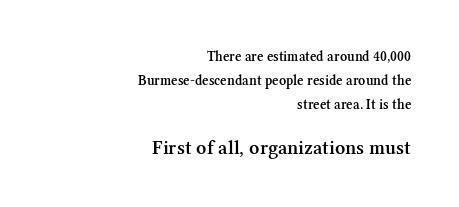
Q: Is the text bold? A: Semi-bold.
Q: Is the text italic (slanted)? A: No, it is upright.
Q: Is the text underlined? A: No.
Q: How is the paragraph aligned? A: Right-aligned.
Q: Is the spacing between letters normal or unusually wide? A: Normal.
Q: Which block of text is set in a larger size, the first (top) or the second (bottom)? A: The second (bottom) one.
